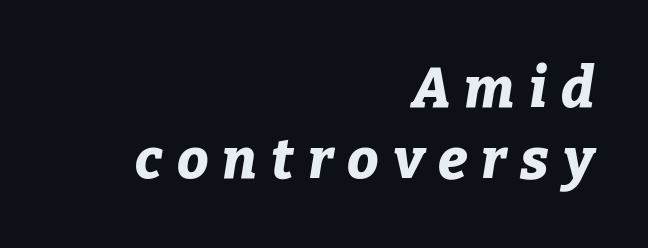
This rendering uses right alignment, leaving the left contour irregular. The zone under the glyphs is completely vacant. Spacing between characters has been opened up far beyond the box default. The font's italic variant was chosen for this text. The passage shown is emphatically bold. Each letter keeps its own natural width here, so spacing adapts to shape.
